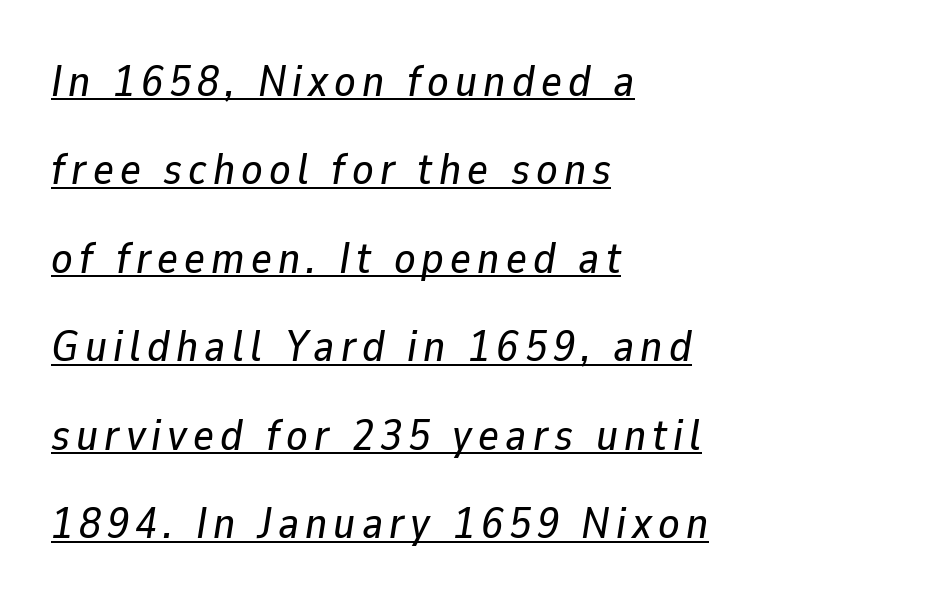
Q: Is the text italic (slanted)? A: Yes, it leans right by about 9 degrees.
Q: Is the text underlined? A: Yes.
Q: How is the paragraph aligned? A: Left-aligned.
Q: Is the spacing between lines tight, normal or loose? A: Loose.
Q: Width (condensed, normal, or wide)? A: Normal.
Q: Stroke contrast? A: Low.
Q: x-height? A: Medium.
Q: Monospaced? A: No.
